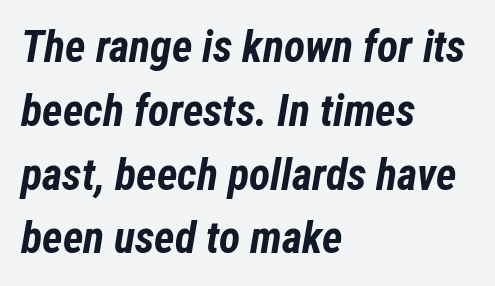
Q: Is the text bold? A: Yes.
Q: Is the text italic (slanted)? A: Yes, it leans right by about 12 degrees.
Q: Is the text underlined? A: No.
Q: How is the paragraph aligned? A: Left-aligned.
Q: Is the spacing between letters normal or unusually wide? A: Normal.
Q: Is the spacing between lines tight, normal or loose? A: Normal.
Q: Width (condensed, normal, or wide)? A: Condensed.
Q: Stroke contrast? A: Low.
Q: x-height? A: Medium.
Q: Monospaced? A: No.
